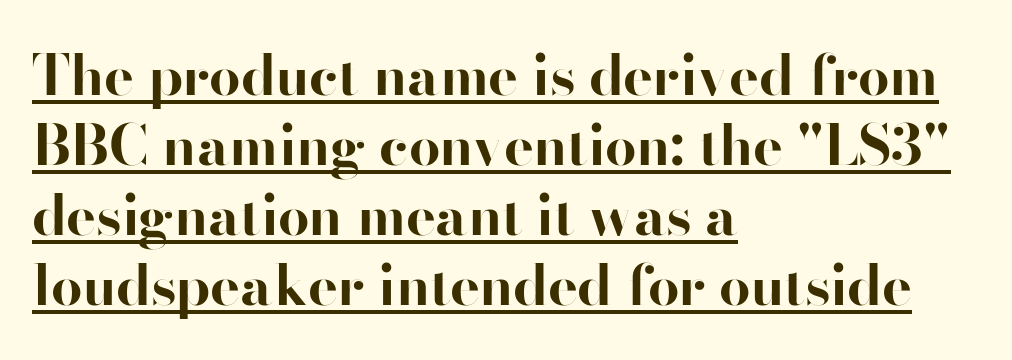
The image shows 56 px bold sans-serif type, upright; set left-aligned, normal line spacing (1.25x), normal letter spacing, underlined; high stroke contrast and a small x-height.
